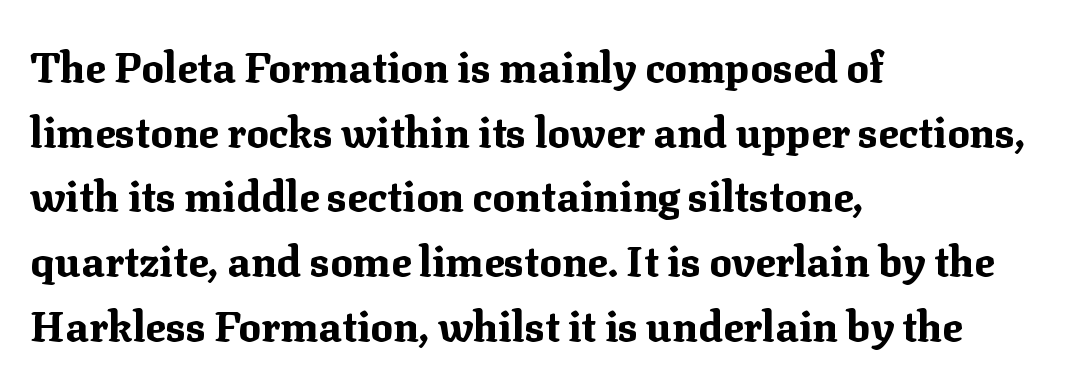
In terms of letterform style, serifs are clearly present. Is the type bold? Yes — the strokes are clearly thick and heavy. Is this a fixed-width face? No — the glyphs have proportional, varying widths. Posture: vertical.
